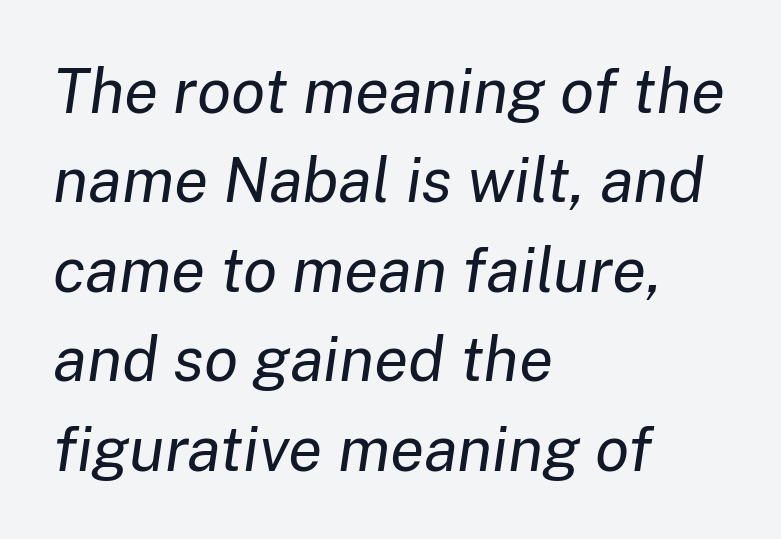
{"italic": "yes", "lean": "right", "slant_degrees": 8, "bold": "no", "weight": "regular", "width": "normal", "stroke_contrast": "low", "x_height": "medium", "monospaced": "no", "underline": "no", "align": "left", "line_spacing": "normal", "line_spacing_ratio": 1.42, "letter_spacing": "normal", "letter_spacing_em": 0.0, "glyph_px": 63}
